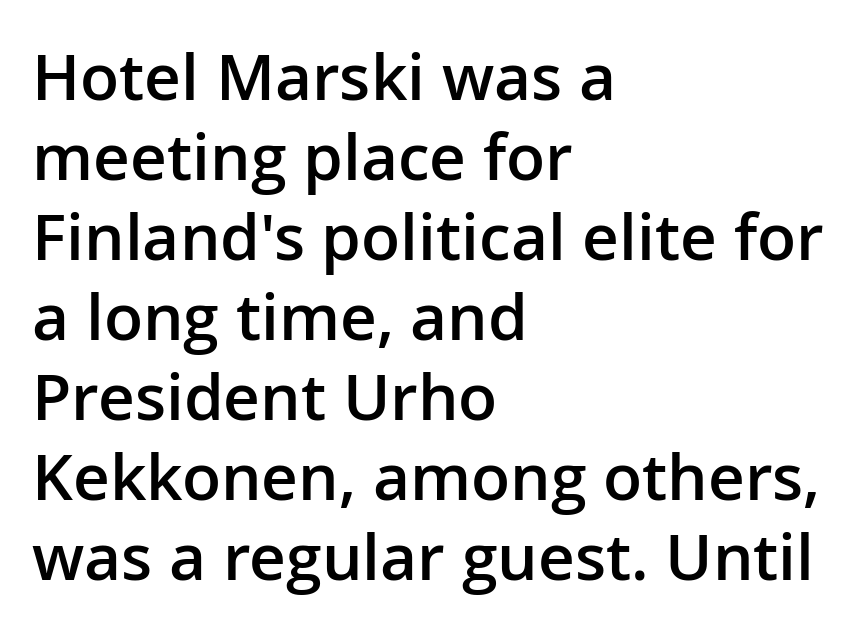
Q: Is the text bold? A: Semi-bold.
Q: Is the text italic (slanted)? A: No, it is upright.
Q: Is the typeface a serif or a sans-serif typeface? A: Sans-serif.
Q: Is the text underlined? A: No.
Q: How is the paragraph aligned? A: Left-aligned.
Q: Is the spacing between letters normal or unusually wide? A: Normal.
Q: Is the spacing between lines tight, normal or loose? A: Normal.
Q: Width (condensed, normal, or wide)? A: Normal.
Q: Stroke contrast? A: Low.
Q: x-height? A: Medium.
Q: Monospaced? A: No.
